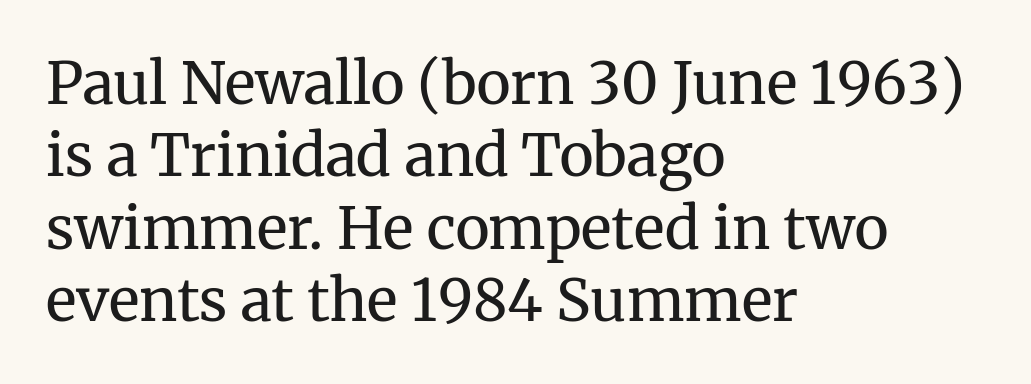
Q: Is the text bold? A: No.
Q: Is the text italic (slanted)? A: No, it is upright.
Q: Is the typeface a serif or a sans-serif typeface? A: Serif.
Q: Is the text underlined? A: No.
Q: How is the paragraph aligned? A: Left-aligned.
Q: Is the spacing between letters normal or unusually wide? A: Normal.
Q: Is the spacing between lines tight, normal or loose? A: Normal.
Q: Width (condensed, normal, or wide)? A: Normal.
Q: Stroke contrast? A: Medium.
Q: x-height? A: Medium.
Q: Monospaced? A: No.
